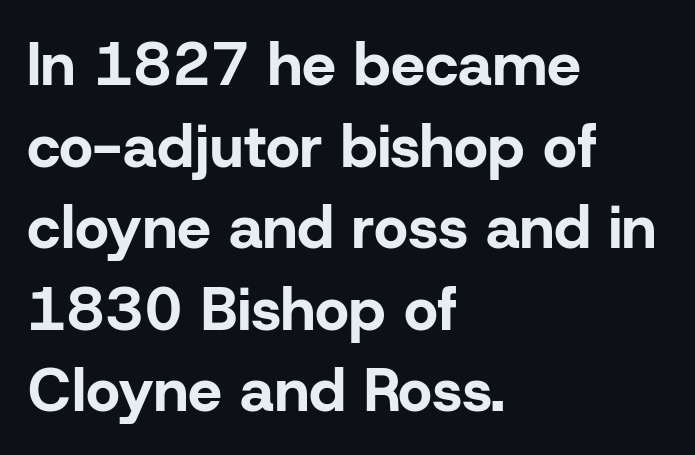
Plain, unruled lines of type. A sans-serif font was chosen for this passage. Layout note: lines flush left. Character widths vary here, with narrow letters taking less room than wide ones.
